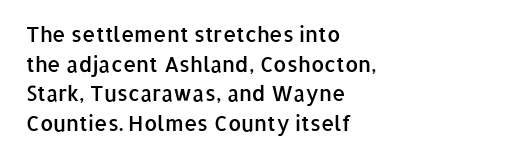
The image shows 21 px text type, upright; set left-aligned, normal line spacing (1.41x), normal letter spacing, not underlined.
